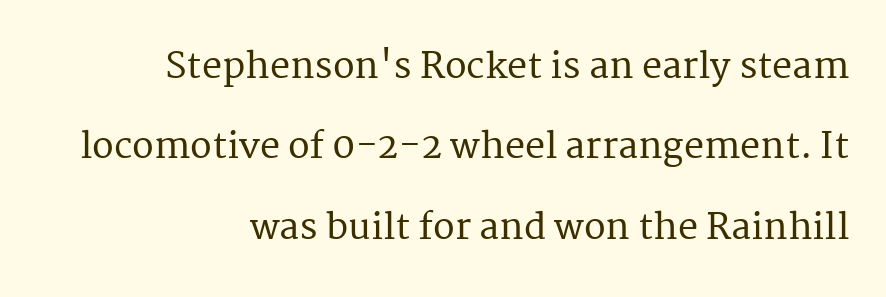
{"serif": "yes", "italic": "no", "width": "normal", "stroke_contrast": "medium", "x_height": "medium", "monospaced": "no", "underline": "no", "align": "right", "line_spacing": "loose", "line_spacing_ratio": 2.23, "letter_spacing": "normal", "letter_spacing_em": 0.0, "glyph_px": 36}
